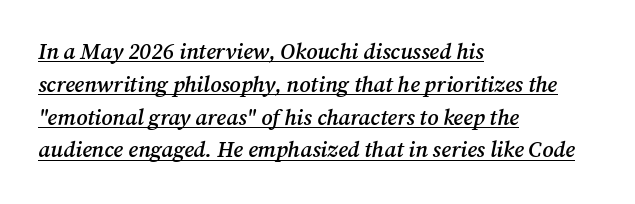
{"italic": "yes", "lean": "right", "slant_degrees": 12, "bold": "semi", "underline": "yes", "align": "left", "line_spacing": "normal", "line_spacing_ratio": 1.49, "letter_spacing": "normal", "letter_spacing_em": 0.0, "glyph_px": 22}
